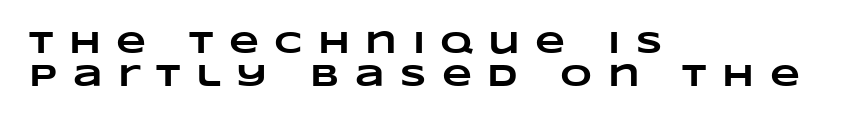
The image shows 31 px heavy, wide type; set left-aligned, tight line spacing (1.05x), unusually wide letter spacing (+0.5 em), not underlined; low stroke contrast and a large x-height.
